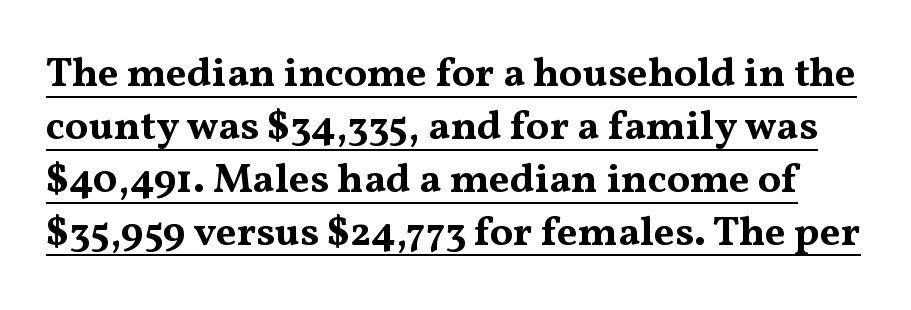
The image shows 41 px bold, wide serif type, upright; set normal line spacing (1.29x), normal letter spacing, underlined; medium stroke contrast and a medium x-height.
